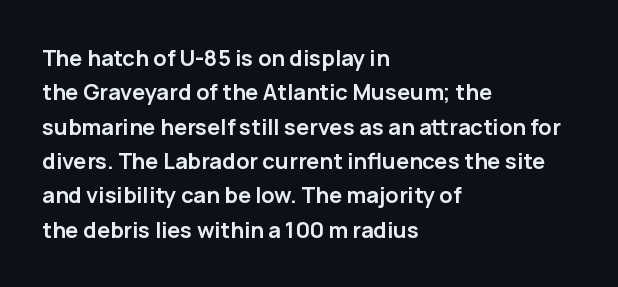
Q: Is the text bold? A: Yes.
Q: Is the text italic (slanted)? A: No, it is upright.
Q: Is the text underlined? A: No.
Q: How is the paragraph aligned? A: Left-aligned.
Q: Is the spacing between letters normal or unusually wide? A: Normal.
Q: Is the spacing between lines tight, normal or loose? A: Normal.
